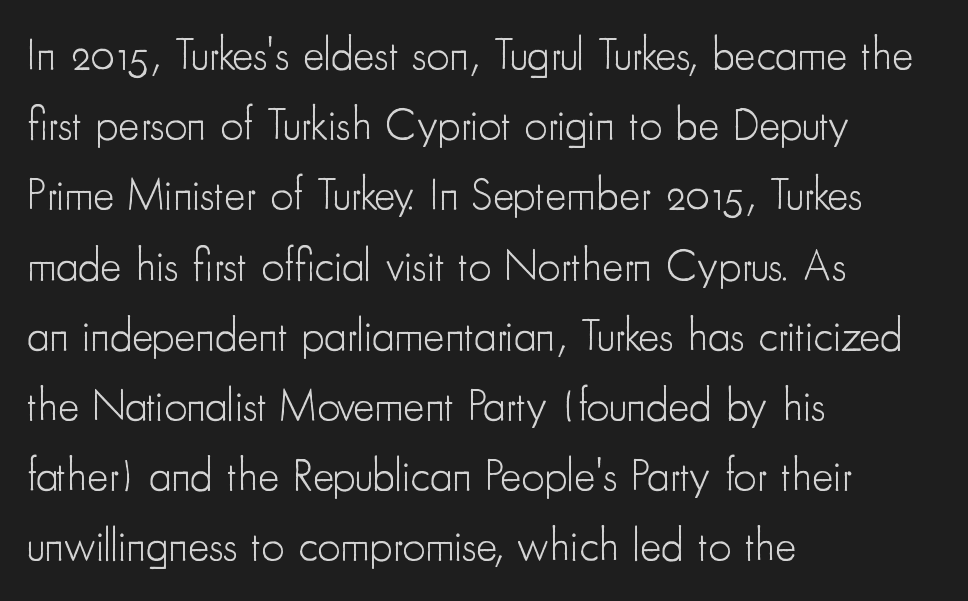
{"serif": "no", "italic": "no", "bold": "no", "weight": "light", "width": "condensed", "stroke_contrast": "low", "x_height": "small", "monospaced": "no", "underline": "no", "align": "left", "line_spacing": "normal", "line_spacing_ratio": 1.56, "letter_spacing": "normal", "letter_spacing_em": 0.0, "glyph_px": 45}
